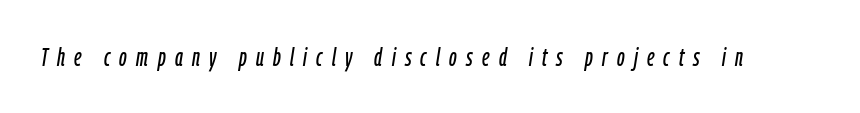
Spacing between characters has been opened up far beyond the box default. This is oblique type, the kind used for emphasis or titles. Underlining? Definitely not there.
